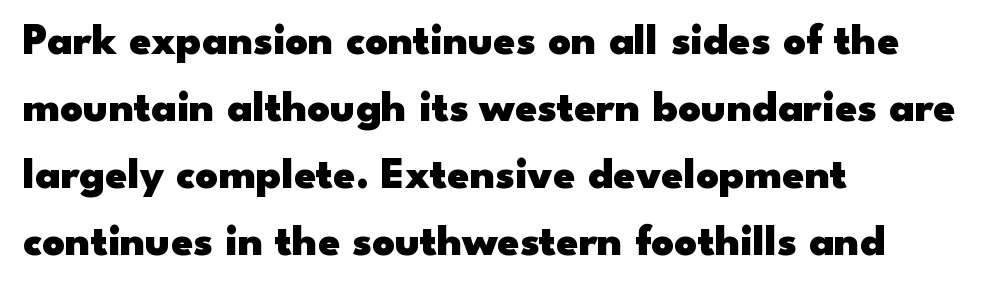
Characters follow at the spacing the type designer built in. Classification — sans serif. The gap between lines stays unmarked. The letters advance in unequal steps, a hallmark of proportional type.
